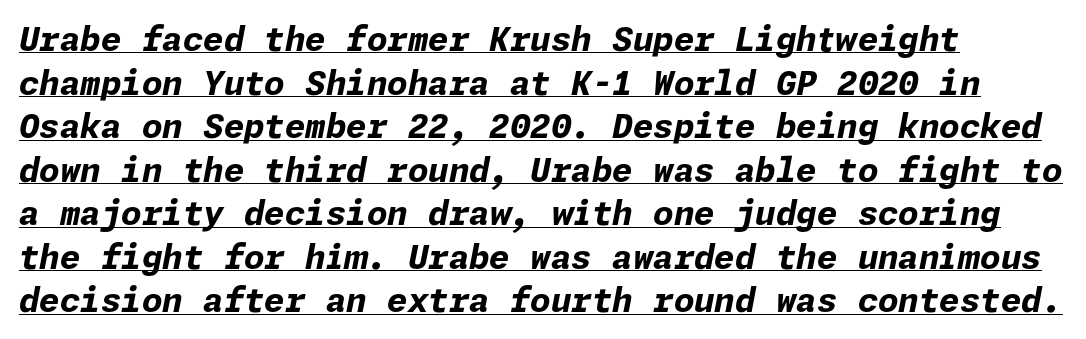
Q: Is the text bold? A: Yes.
Q: Is the text italic (slanted)? A: Yes, it leans right by about 11 degrees.
Q: Is the text underlined? A: Yes.
Q: How is the paragraph aligned? A: Left-aligned.
Q: Is the spacing between letters normal or unusually wide? A: Normal.
Q: Is the spacing between lines tight, normal or loose? A: Normal.
Q: Width (condensed, normal, or wide)? A: Normal.
Q: Stroke contrast? A: Low.
Q: x-height? A: Medium.
